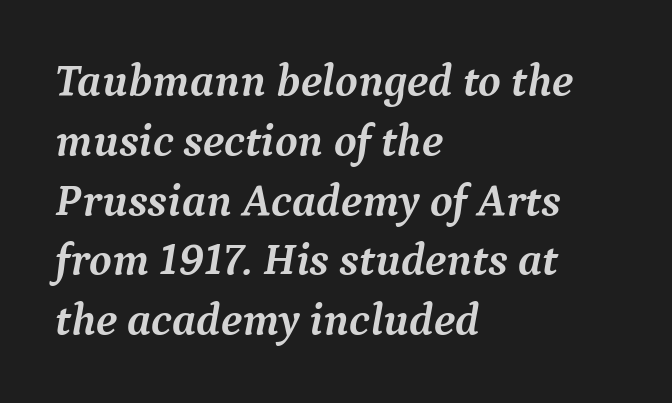
Q: Is the text bold? A: Yes.
Q: Is the text italic (slanted)? A: Yes, it leans right by about 9 degrees.
Q: Is the typeface a serif or a sans-serif typeface? A: Serif.
Q: Is the text underlined? A: No.
Q: How is the paragraph aligned? A: Left-aligned.
Q: Is the spacing between letters normal or unusually wide? A: Normal.
Q: Is the spacing between lines tight, normal or loose? A: Normal.
Q: Width (condensed, normal, or wide)? A: Normal.
Q: Stroke contrast? A: Medium.
Q: x-height? A: Medium.
Q: Monospaced? A: No.
